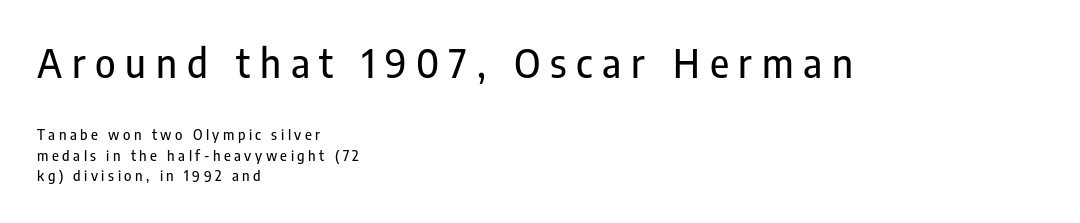
These lines are rendered in a variable-pitch font. The type family on display is of the sans-serif kind. These lines were composed using upright roman letters. These lines have a slow, spaced-out rhythm from letter to letter.
